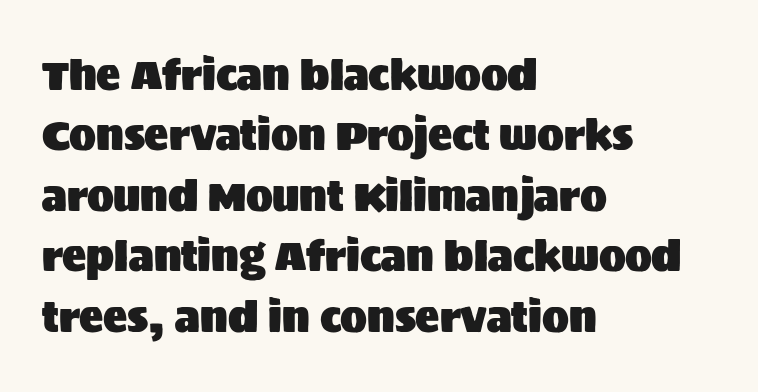
The image shows 40 px sans-serif type, upright; set left-aligned, normal line spacing (1.51x), normal letter spacing, not underlined; medium stroke contrast and a large x-height.
